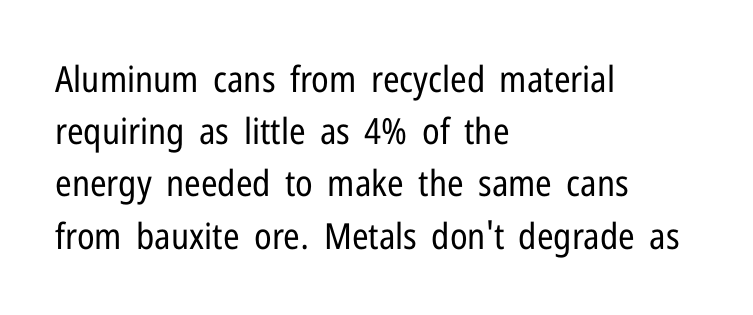
The image shows 36 px regular-weight, condensed sans-serif type, upright; set left-aligned, normal line spacing (1.45x), normal letter spacing, not underlined; low stroke contrast and a medium x-height.
